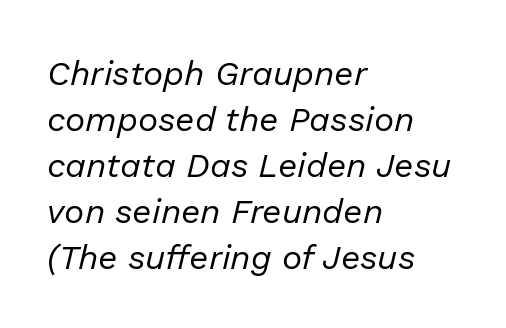
Character widths vary here, with narrow letters taking less room than wide ones. These lines keep a tight, regular rhythm from letter to letter. Weight: not bold — regular or lighter. Line beginnings align vertically; line endings do not. Horizontal bands of white between lines are of average thickness. Descenders are the only things crossing below the line.
